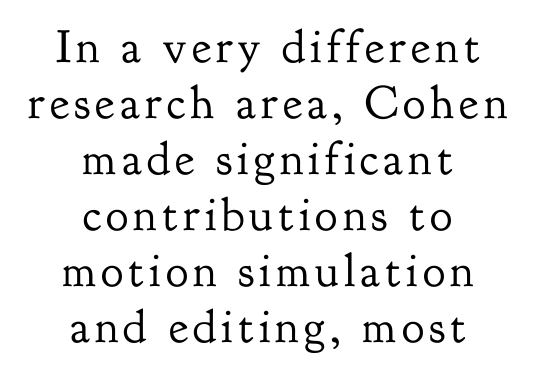
These lines are rendered in a variable-pitch font. Old-style or modern, the face here clearly has serifs. Every row of glyphs is offset so its center matches the block's center. Weight: in the light-to-regular range. The type sits square on the baseline with zero lean.
